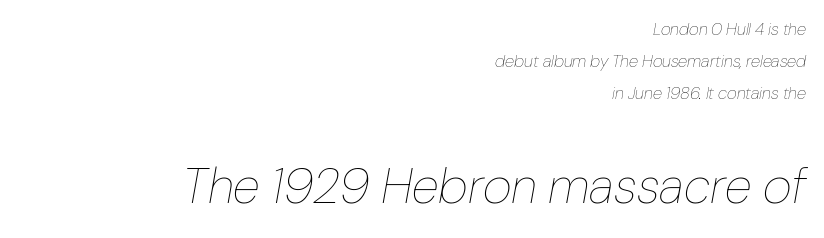
Q: Is the text bold? A: No.
Q: Is the text italic (slanted)? A: Yes, it leans right by about 10 degrees.
Q: Is the text underlined? A: No.
Q: How is the paragraph aligned? A: Right-aligned.
Q: Is the spacing between letters normal or unusually wide? A: Normal.
Q: Which block of text is set in a larger size, the first (top) or the second (bottom)? A: The second (bottom) one.
Q: Width (condensed, normal, or wide)? A: Normal.
Q: Stroke contrast? A: Low.
Q: x-height? A: Medium.
Q: Monospaced? A: No.
